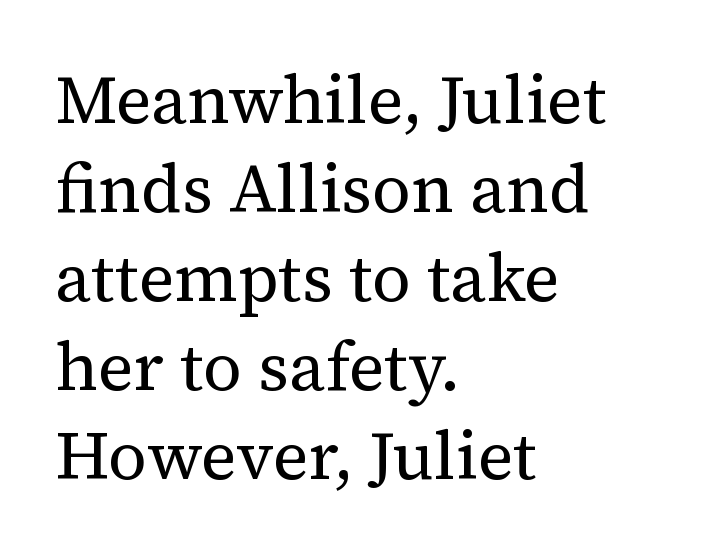
{"serif": "yes", "italic": "no", "bold": "no", "weight": "regular", "width": "normal", "stroke_contrast": "medium", "x_height": "medium", "monospaced": "no", "underline": "no", "align": "left", "line_spacing": "normal", "line_spacing_ratio": 1.31, "letter_spacing": "normal", "letter_spacing_em": 0.0, "glyph_px": 68}
